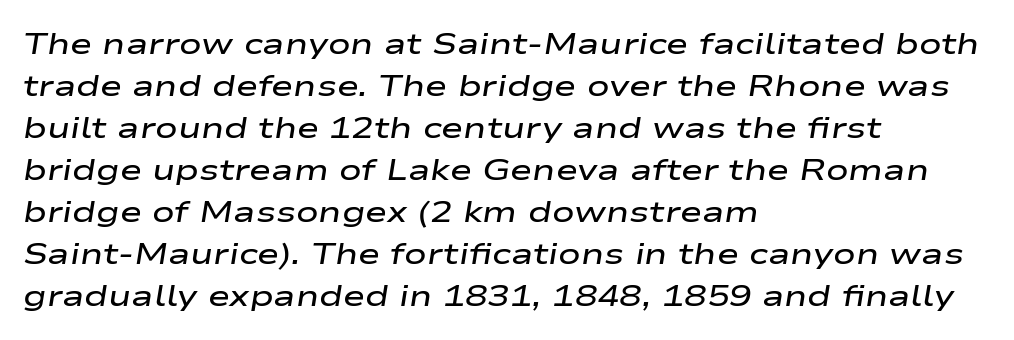
The image shows 30 px semibold, wide type, italic (leaning right); set left-aligned, normal line spacing (1.4x), normal letter spacing, not underlined; low stroke contrast and a medium x-height.
